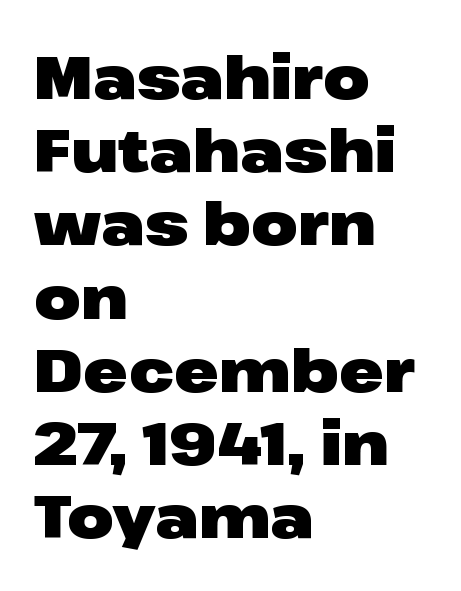
When letters stand straight like this, we call the style roman or upright. Check where the strokes stop: nothing finishes them off — pure sans. As a designer I'd log this as weight 700, bold. Descender tails drop into unmarked territory. Characters follow at the spacing the type designer built in.
